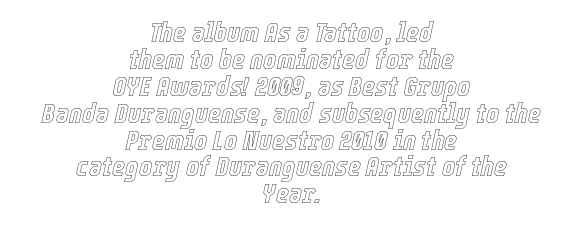
The image shows 28 px condensed type, italic (leaning right); set centered, tight line spacing (0.96x), normal letter spacing, not underlined; a medium x-height.
